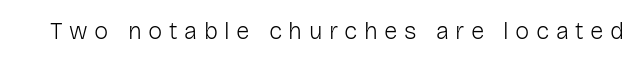
The image shows 24 px text type, upright; set unusually wide letter spacing (+0.27 em), not underlined.
